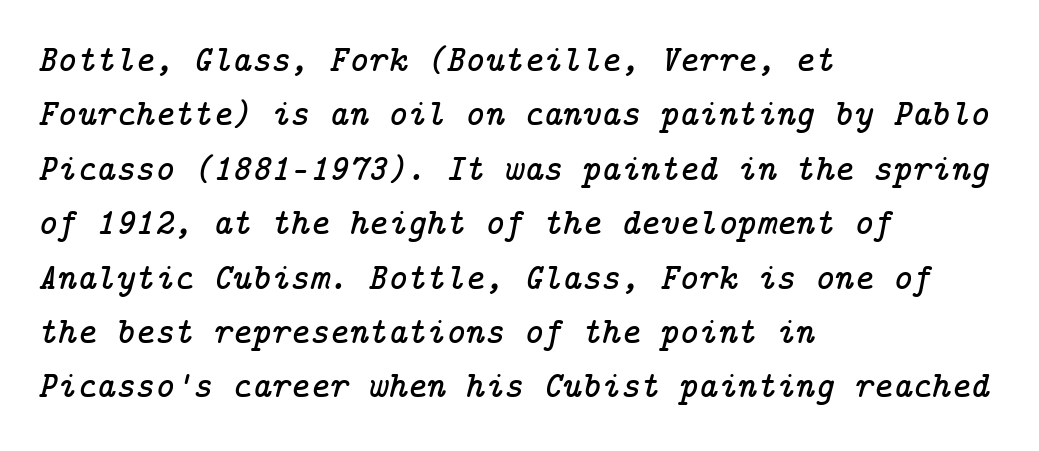
Q: Is the text italic (slanted)? A: Yes, it leans right by about 14 degrees.
Q: Is the typeface a serif or a sans-serif typeface? A: Serif.
Q: Is the text underlined? A: No.
Q: How is the paragraph aligned? A: Left-aligned.
Q: Is the spacing between letters normal or unusually wide? A: Normal.
Q: Is the spacing between lines tight, normal or loose? A: Normal.
Q: Width (condensed, normal, or wide)? A: Normal.
Q: Stroke contrast? A: Low.
Q: x-height? A: Medium.
